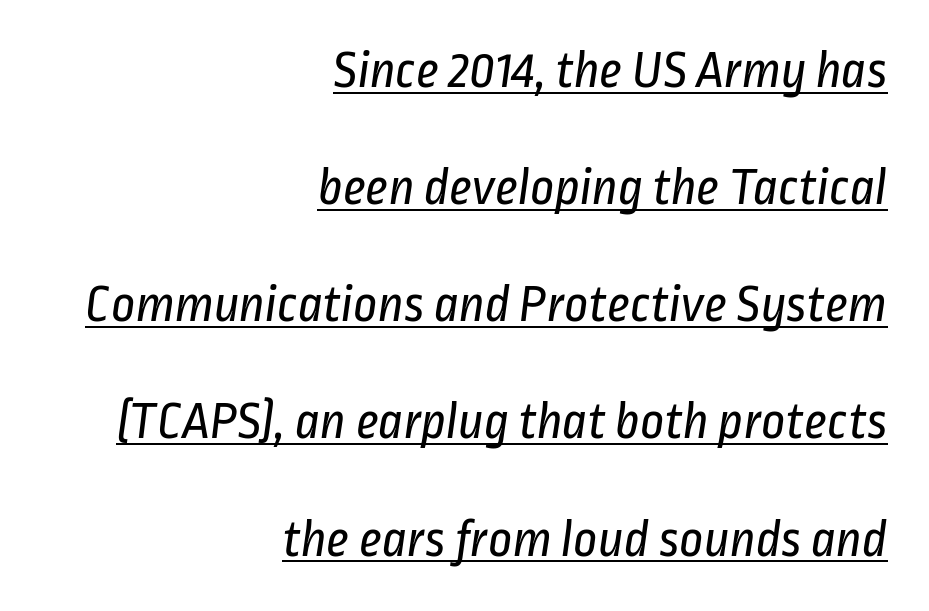
The sample's only ornament is a line tracing under the words. Characters follow at the spacing the type designer built in. Do the characters align in a grid? No, the font is proportional. Serif or sans? Sans — the stroke terminals are bare.
